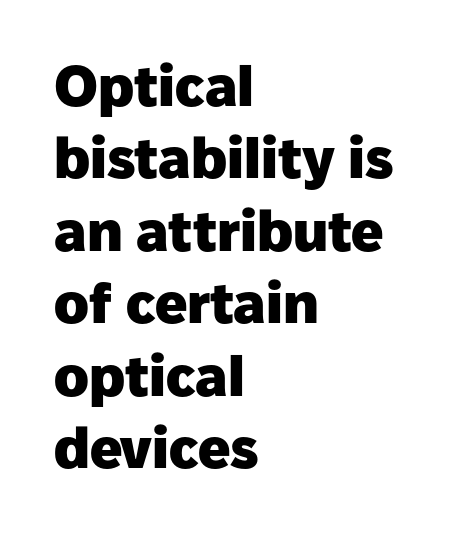
Descenders are the only things crossing below the line. In terms of letterform style, serifs are entirely absent. These lines sit exactly where default settings would place them. Which margin do the lines hug? The left one — the right edge is uneven. Notice how thick the strokes are: this is what a full bold looks like.
